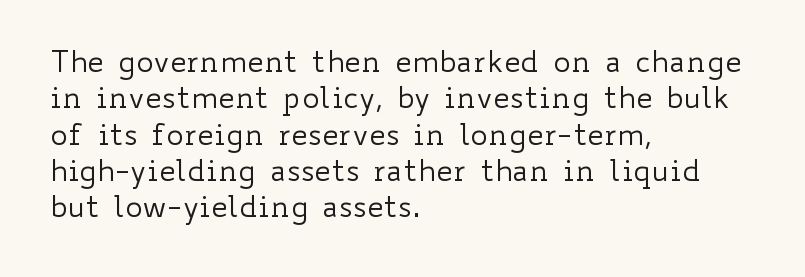
Every row of glyphs begins at an identical x-position on the left. A typesetter would call this proportional, since set widths differ per character. Anything drawn beneath the words? Only blank space. The passage shown has conventional tracking throughout.
